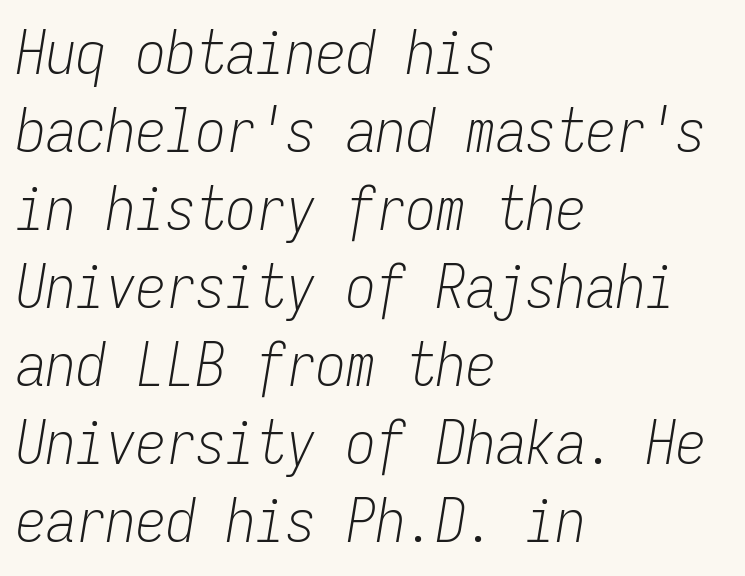
Note the uniform advance width — an 'i' takes as much space as an 'm'. Does the copy run flush right? No — it runs flush left. Every character sits at an angle, as italics do. Quick note: underline off. No letter is thick-stroked: the sample isn't bold.
